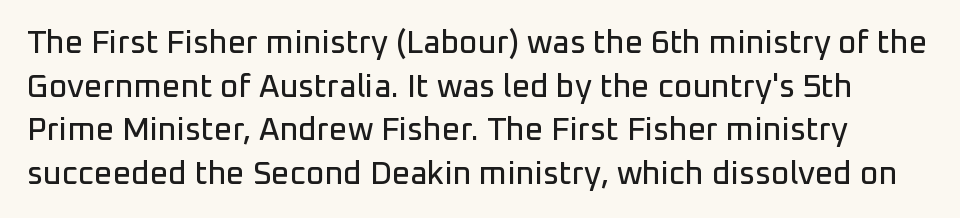
{"serif": "no", "italic": "no", "width": "normal", "stroke_contrast": "low", "x_height": "medium", "monospaced": "no", "underline": "no", "line_spacing": "normal", "line_spacing_ratio": 1.36, "letter_spacing": "normal", "letter_spacing_em": 0.0, "glyph_px": 32}
